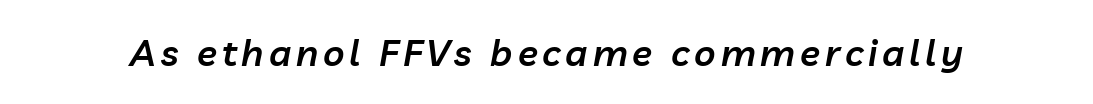
Q: Is the text bold? A: Semi-bold.
Q: Is the text italic (slanted)? A: Yes, it leans right by about 10 degrees.
Q: Is the text underlined? A: No.
Q: Width (condensed, normal, or wide)? A: Normal.
Q: Stroke contrast? A: Low.
Q: x-height? A: Medium.
Q: Monospaced? A: No.
